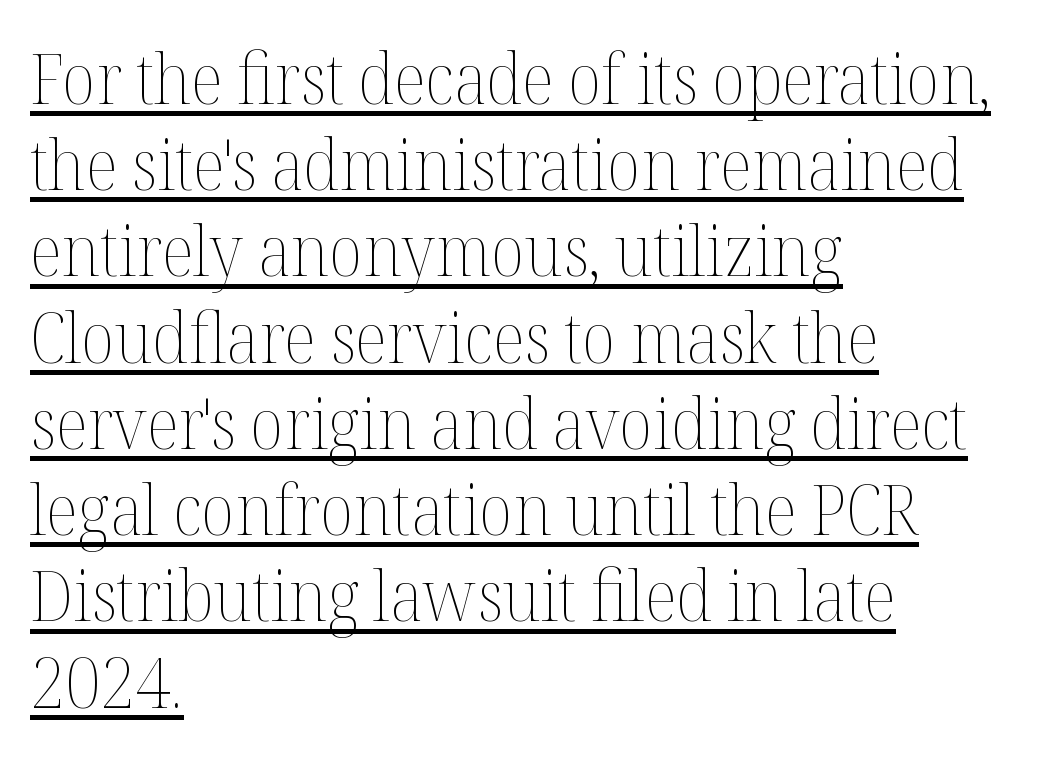
The image shows 69 px thin type, upright; set left-aligned, normal line spacing (1.25x), normal letter spacing, underlined; medium stroke contrast and a medium x-height.
